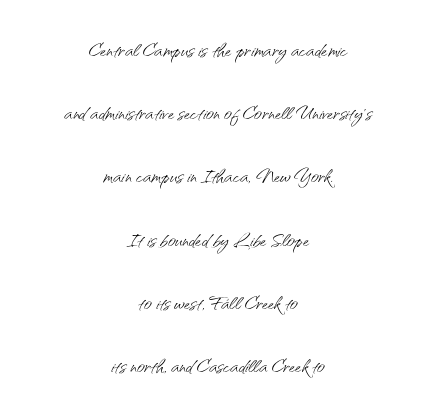
{"bold": "no", "underline": "no", "align": "center", "line_spacing": "loose", "line_spacing_ratio": 2.34, "letter_spacing": "normal", "letter_spacing_em": 0.0, "glyph_px": 27}
